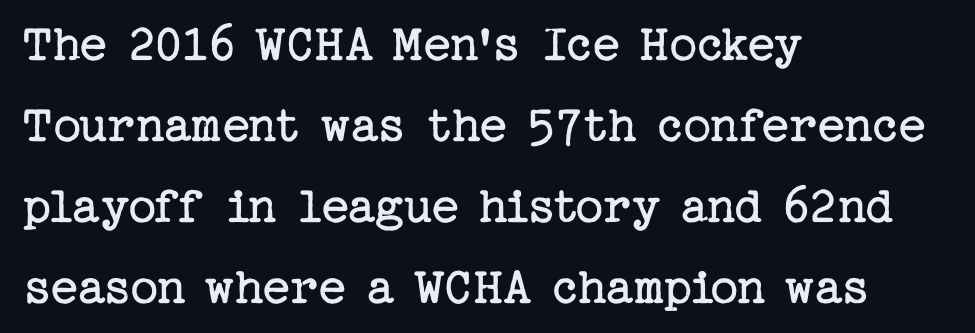
The image shows 54 px regular-weight serif type, upright; set left-aligned, normal line spacing (1.5x), normal letter spacing, not underlined; low stroke contrast and a medium x-height.
